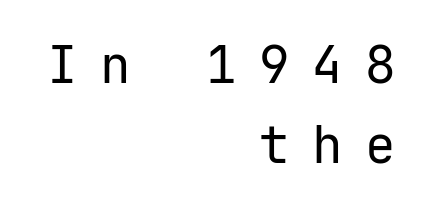
One-word summary of the alignment: right. The typeface has the unassuming heft of standard copy or less. Observe the wide spacing: letters keep a clear distance from each other. Monospaced: the letters line up in strict vertical columns.
